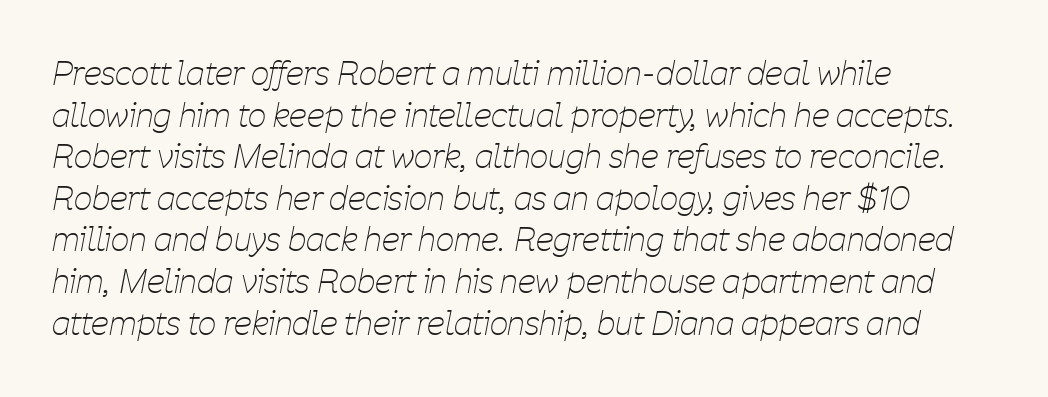
Q: Is the text bold? A: No.
Q: Is the text italic (slanted)? A: Yes, it leans right by about 11 degrees.
Q: Is the text underlined? A: No.
Q: How is the paragraph aligned? A: Left-aligned.
Q: Is the spacing between letters normal or unusually wide? A: Normal.
Q: Is the spacing between lines tight, normal or loose? A: Normal.
Q: Width (condensed, normal, or wide)? A: Condensed.
Q: Stroke contrast? A: Low.
Q: x-height? A: Medium.
Q: Monospaced? A: No.
